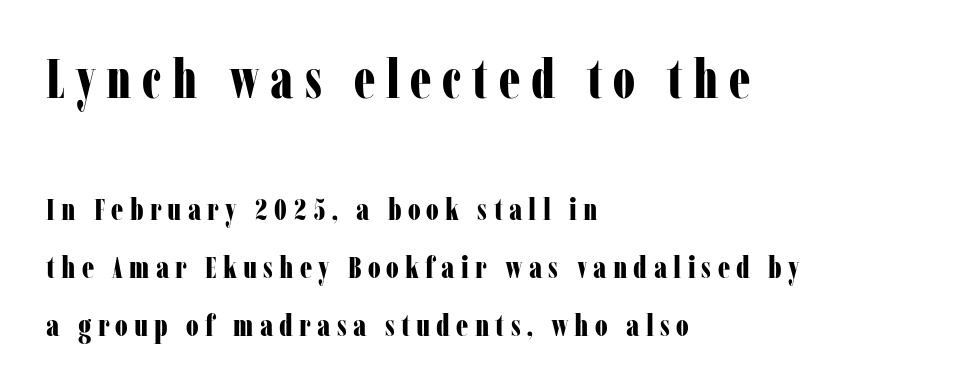
{"serif": "yes", "italic": "no", "bold": "yes", "weight": "bold", "width": "condensed", "stroke_contrast": "low", "x_height": "medium", "monospaced": "no", "underline": "no", "align": "left", "line_spacing_ratio": 1.87, "letter_spacing": "wide", "letter_spacing_em": 0.2, "larger_block": "first", "size_ratio": 1.74, "glyph_px": 54}
